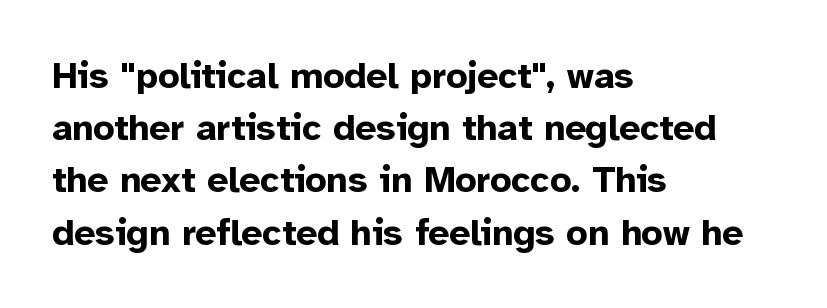
{"serif": "no", "italic": "no", "bold": "yes", "weight": "bold", "width": "normal", "stroke_contrast": "low", "x_height": "medium", "monospaced": "no", "underline": "no", "align": "left", "line_spacing": "normal", "line_spacing_ratio": 1.41, "letter_spacing": "normal", "letter_spacing_em": 0.0, "glyph_px": 37}
